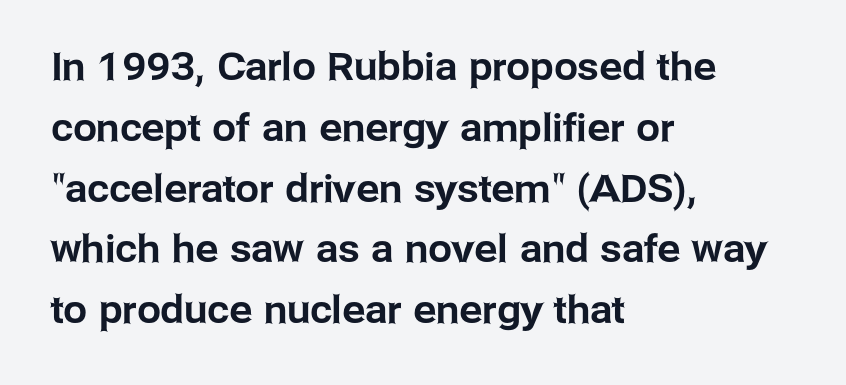
The letters advance in unequal steps, a hallmark of proportional type. The vertical gap from one line to the next is medium. The rendering keeps characters at their native spacing. A roman cut, with each character standing at attention.
